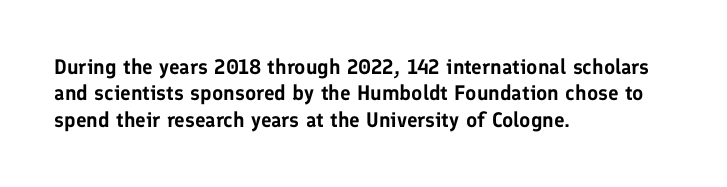
The image shows 21 px text type, upright; set left-aligned, normal line spacing (1.26x), normal letter spacing, not underlined.
